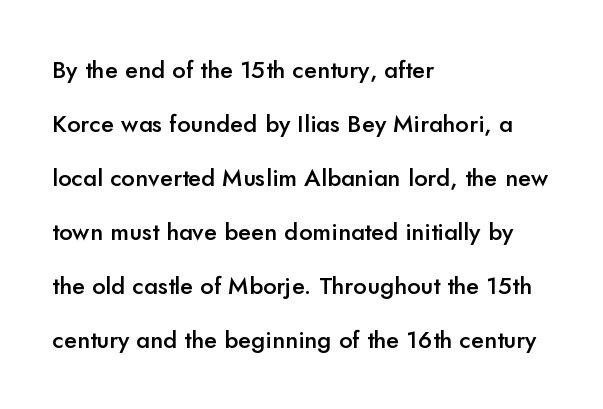
Q: Is the text bold? A: Semi-bold.
Q: Is the text italic (slanted)? A: No, it is upright.
Q: Is the text underlined? A: No.
Q: How is the paragraph aligned? A: Left-aligned.
Q: Is the spacing between letters normal or unusually wide? A: Normal.
Q: Is the spacing between lines tight, normal or loose? A: Loose.
